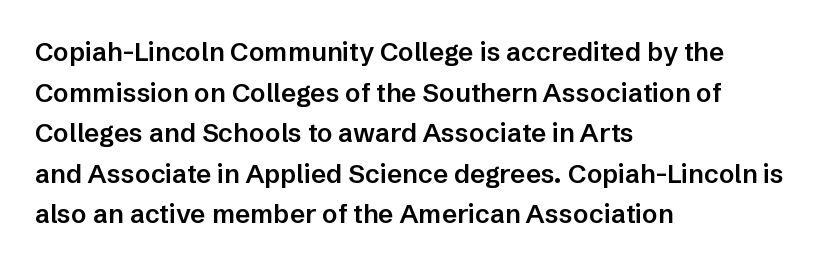
Compared with an ordinary text face, these strokes are moderately heavier — a semibold. Rendered with straight, roman letterforms. Beneath every word, the page is bare. Vertical spacing — default. What stands out about the letter spacing? Nothing — it is the standard amount.
